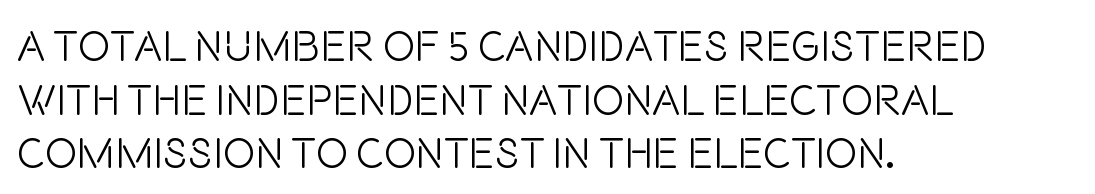
The font family rendered here belongs to the sans-serif group. The specimen omits any rule beneath the text block's lines. The font sits on the lighter half of the weight spectrum, regular included. Every stem runs plumb, perpendicular to the baseline.
